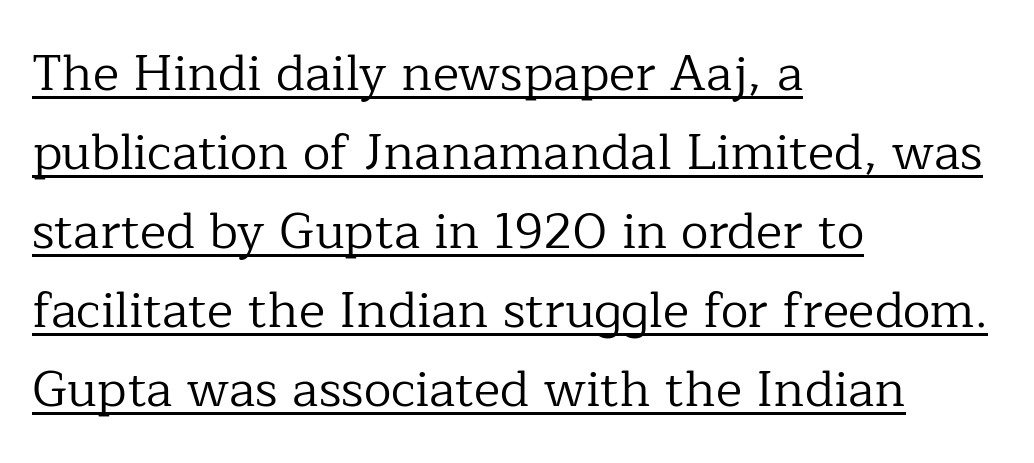
Q: Is the text bold? A: No.
Q: Is the text italic (slanted)? A: No, it is upright.
Q: Is the typeface a serif or a sans-serif typeface? A: Serif.
Q: Is the text underlined? A: Yes.
Q: How is the paragraph aligned? A: Left-aligned.
Q: Is the spacing between letters normal or unusually wide? A: Normal.
Q: Is the spacing between lines tight, normal or loose? A: Normal.
Q: Width (condensed, normal, or wide)? A: Normal.
Q: Stroke contrast? A: Low.
Q: x-height? A: Medium.
Q: Monospaced? A: No.
